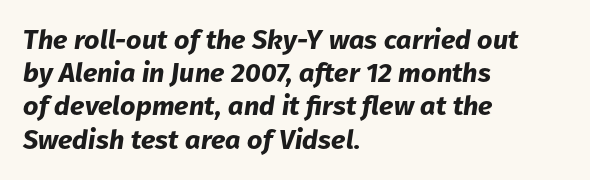
{"italic": "yes", "lean": "right", "slant_degrees": 8, "bold": "yes", "underline": "no", "align": "left", "line_spacing_ratio": 1.23, "letter_spacing": "normal", "letter_spacing_em": 0.0, "glyph_px": 27}
